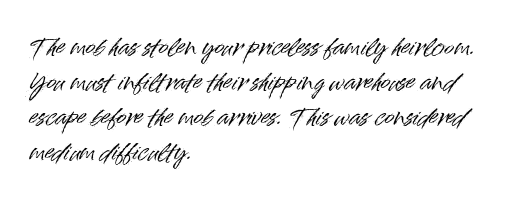
{"underline": "no", "align": "left", "line_spacing": "normal", "line_spacing_ratio": 1.52, "letter_spacing": "normal", "letter_spacing_em": 0.0, "glyph_px": 23}
